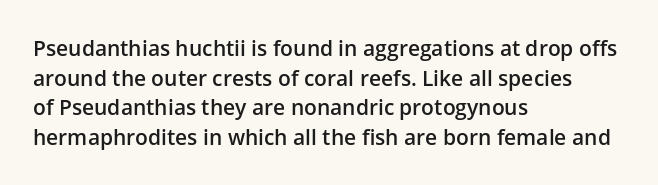
The image shows 21 px text type, upright; set left-aligned, normal line spacing (1.41x), normal letter spacing, not underlined.
